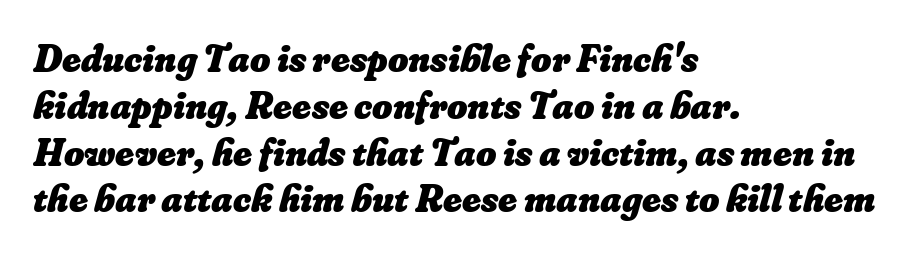
{"bold": "yes", "weight": "heavy", "width": "normal", "stroke_contrast": "low", "x_height": "small", "monospaced": "no", "underline": "no", "align": "left", "line_spacing_ratio": 1.2, "letter_spacing": "normal", "letter_spacing_em": 0.0, "glyph_px": 39}
